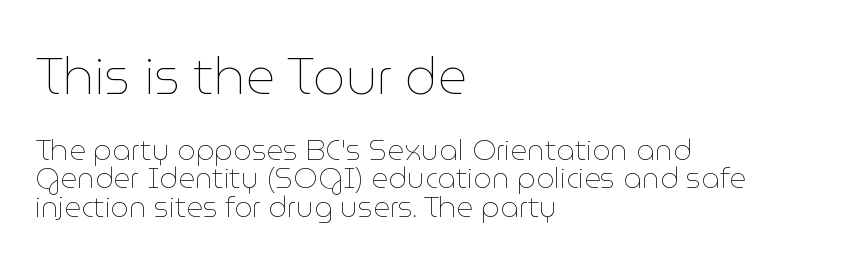
The type sits square on the baseline with zero lean. Leading is clearly below the norm, producing a dense column. The space directly below the letters is spotless. The passage shown is typed in a proportional face where columns would drift. This is not heavy type; no bold has been used.
